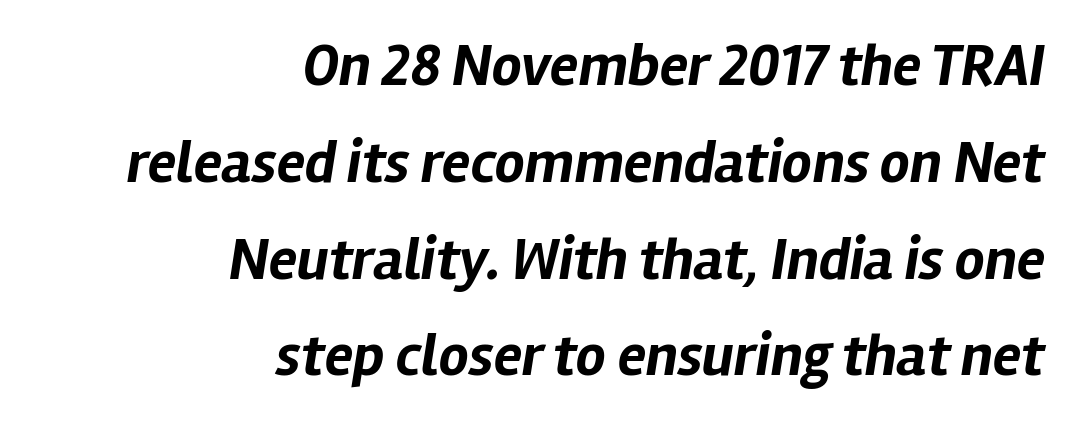
The image shows 59 px bold type, italic (leaning right); set right-aligned, normal line spacing (1.64x), normal letter spacing, not underlined; low stroke contrast and a medium x-height.
